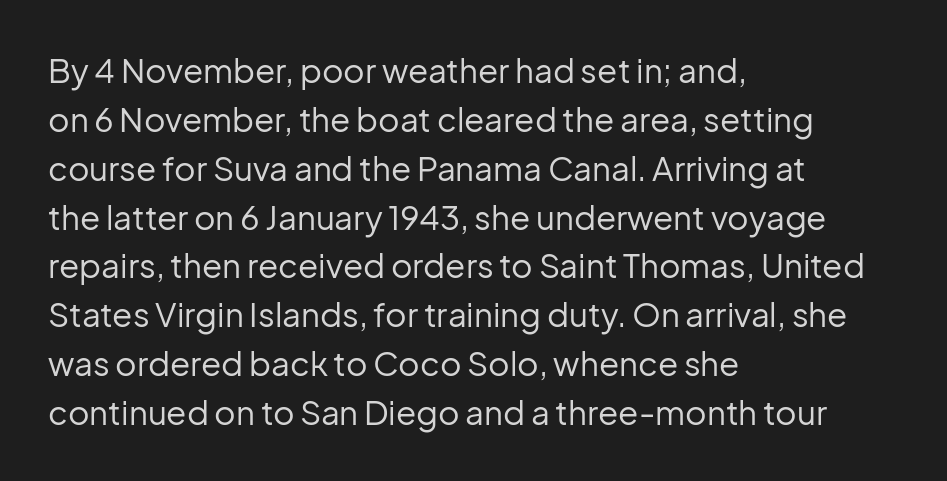
Observe the absence of serifs on each vertical stroke in this sample. Think of a printed novel: that variable character pitch is what you see here. The lines are quadded left. Here the glyphs are tracked normally, forming tight word shapes. Caption: face not bold, strokes unweighted.
